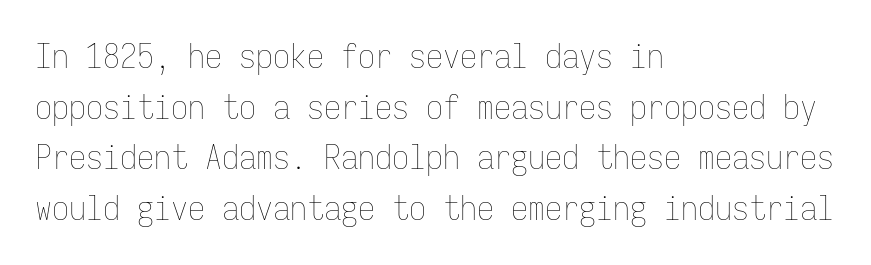
Q: Is the text bold? A: No.
Q: Is the text italic (slanted)? A: No, it is upright.
Q: Is the text underlined? A: No.
Q: How is the paragraph aligned? A: Left-aligned.
Q: Is the spacing between letters normal or unusually wide? A: Normal.
Q: Is the spacing between lines tight, normal or loose? A: Normal.
Q: Width (condensed, normal, or wide)? A: Condensed.
Q: Stroke contrast? A: Low.
Q: x-height? A: Medium.
Q: Monospaced? A: Yes.
